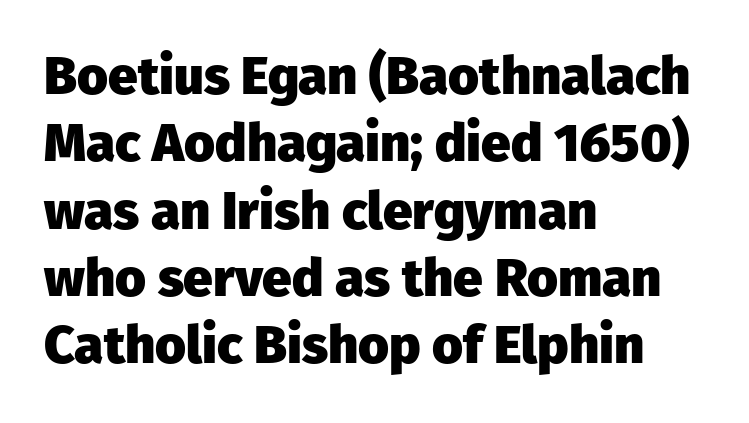
Q: Is the text bold? A: Yes.
Q: Is the text italic (slanted)? A: No, it is upright.
Q: Is the typeface a serif or a sans-serif typeface? A: Sans-serif.
Q: Is the text underlined? A: No.
Q: How is the paragraph aligned? A: Left-aligned.
Q: Is the spacing between letters normal or unusually wide? A: Normal.
Q: Is the spacing between lines tight, normal or loose? A: Normal.
Q: Width (condensed, normal, or wide)? A: Normal.
Q: Stroke contrast? A: Low.
Q: x-height? A: Medium.
Q: Monospaced? A: No.
